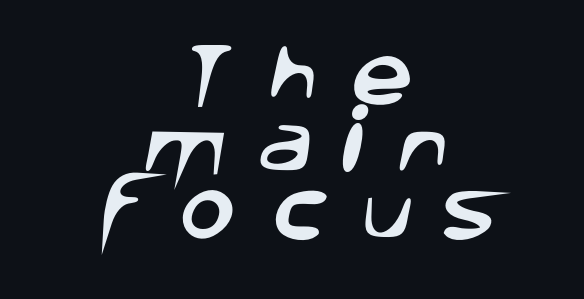
Q: Is the typeface a serif or a sans-serif typeface? A: Sans-serif.
Q: Is the text underlined? A: No.
Q: How is the paragraph aligned? A: Centered.
Q: Is the spacing between letters normal or unusually wide? A: Unusually wide.
Q: Is the spacing between lines tight, normal or loose? A: Tight.
Q: Width (condensed, normal, or wide)? A: Normal.
Q: Stroke contrast? A: Low.
Q: x-height? A: Large.
Q: Monospaced? A: No.
